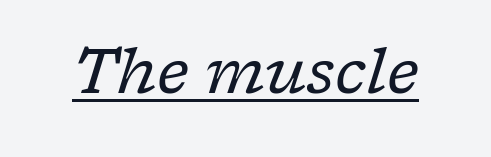
{"serif": "yes", "italic": "yes", "lean": "right", "slant_degrees": 17, "bold": "no", "weight": "regular", "width": "normal", "stroke_contrast": "low", "x_height": "medium", "monospaced": "no", "underline": "yes", "letter_spacing": "normal", "letter_spacing_em": 0.0, "glyph_px": 62}
